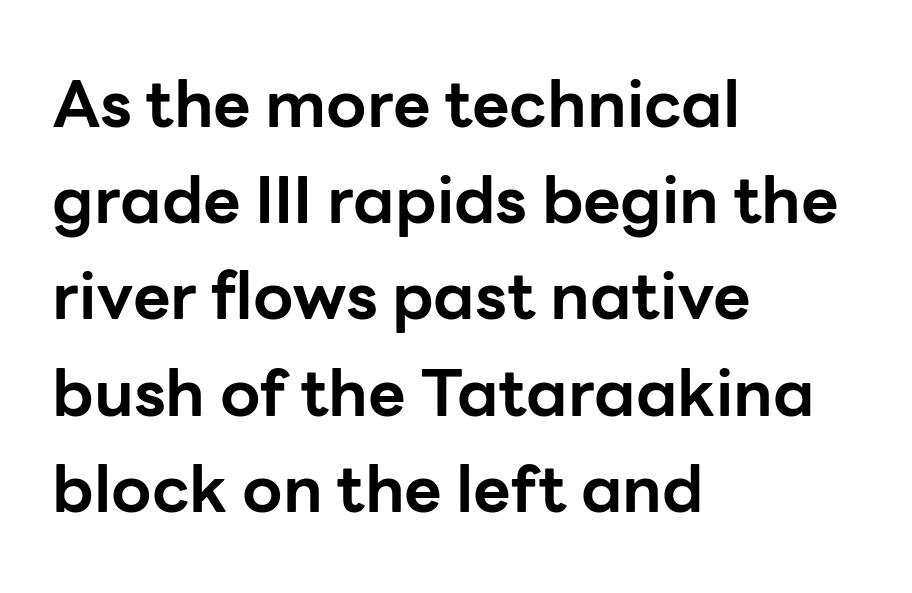
The image shows 65 px bold sans-serif type, upright; set left-aligned, normal line spacing (1.48x), normal letter spacing, not underlined; low stroke contrast and a medium x-height.
